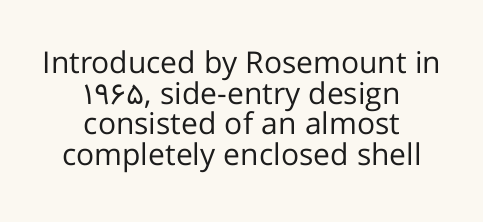
Q: Is the text bold? A: No.
Q: Is the text italic (slanted)? A: No, it is upright.
Q: Is the typeface a serif or a sans-serif typeface? A: Sans-serif.
Q: Is the text underlined? A: No.
Q: How is the paragraph aligned? A: Centered.
Q: Is the spacing between letters normal or unusually wide? A: Normal.
Q: Is the spacing between lines tight, normal or loose? A: Tight.
Q: Width (condensed, normal, or wide)? A: Normal.
Q: Stroke contrast? A: Low.
Q: x-height? A: Medium.
Q: Monospaced? A: No.
